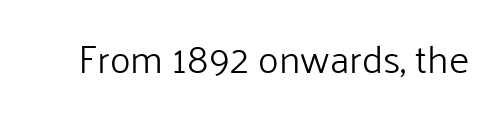
{"serif": "no", "italic": "no", "bold": "no", "weight": "light", "width": "normal", "stroke_contrast": "low", "x_height": "medium", "monospaced": "no", "underline": "no", "letter_spacing": "normal", "letter_spacing_em": 0.0, "glyph_px": 39}
